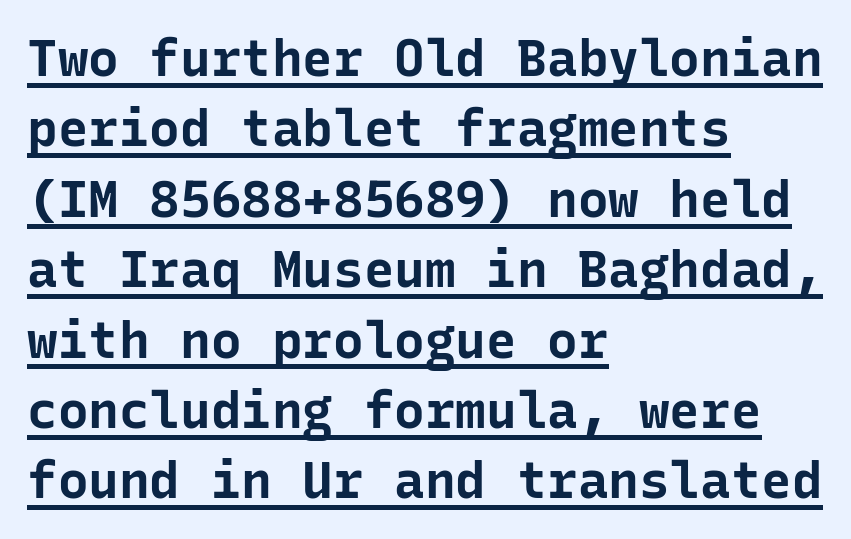
Glance below the letters and you will spot a drawn line. The passage shown has conventional tracking throughout. These lines were composed using upright roman letters. The typesetter chose a ragged-right arrangement here. The block of text has a typical density, with ordinary space between rows.
